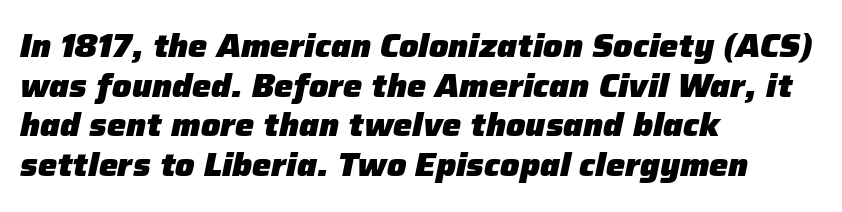
Heavy, bold letterforms. Characters follow at the spacing the type designer built in. The text block is weighted toward the left margin, trailing off unevenly rightward. The space beneath each line is pristine and unruled. There's an unmistakable incline to the writing here.
